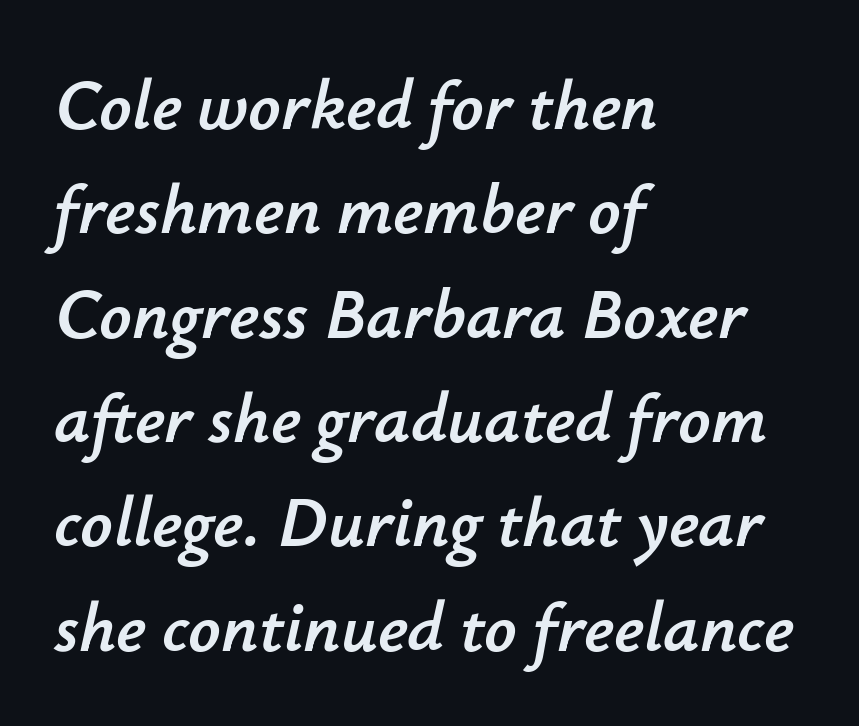
{"italic": "yes", "lean": "right", "slant_degrees": 12, "width": "normal", "stroke_contrast": "low", "x_height": "small", "monospaced": "no", "underline": "no", "align": "left", "line_spacing": "normal", "line_spacing_ratio": 1.47, "letter_spacing": "normal", "letter_spacing_em": 0.0, "glyph_px": 71}
